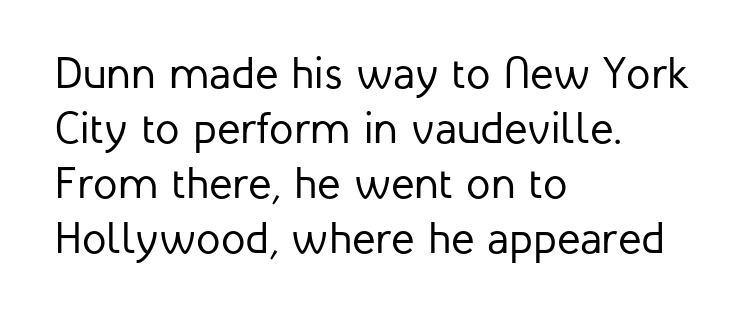
Q: Is the text bold? A: No.
Q: Is the text italic (slanted)? A: No, it is upright.
Q: Is the typeface a serif or a sans-serif typeface? A: Sans-serif.
Q: Is the text underlined? A: No.
Q: How is the paragraph aligned? A: Left-aligned.
Q: Is the spacing between letters normal or unusually wide? A: Normal.
Q: Is the spacing between lines tight, normal or loose? A: Normal.
Q: Width (condensed, normal, or wide)? A: Normal.
Q: Stroke contrast? A: Low.
Q: x-height? A: Medium.
Q: Monospaced? A: No.
